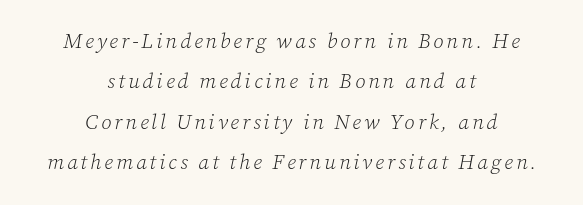
The strip under each line holds only bare page. The strokes are not fattened; the text isn't bold. The lettering tilts uniformly, giving the passage an italic look. Compared with typical paragraphs, the rows here are farther apart.
